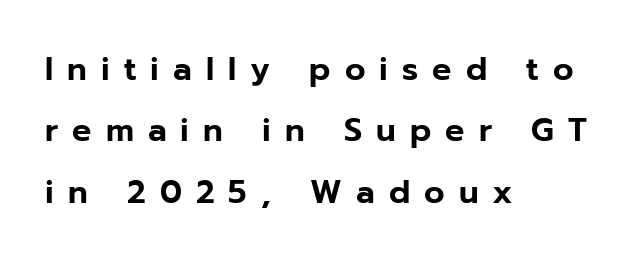
Descenders are the only things crossing below the line. Observe the absence of serifs on each vertical stroke in this sample. Italic? Not at all — the glyphs are vertical. The passage shown is typed in a proportional face where columns would drift. Vertical spacing — loose. The text block is weighted toward the left margin, trailing off unevenly rightward.
